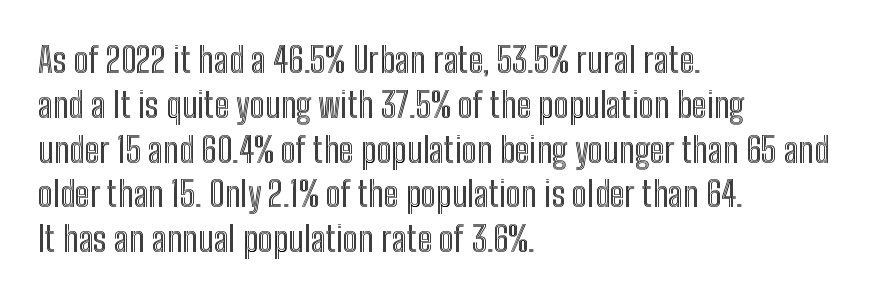
The image shows 35 px condensed type, upright; set left-aligned, normal line spacing (1.28x), normal letter spacing, not underlined; a medium x-height.
